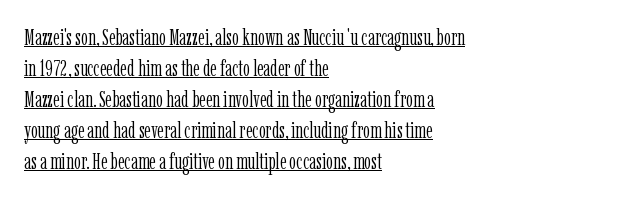
The image shows 22 px text type, upright; set left-aligned, normal line spacing (1.41x), normal letter spacing, underlined.
